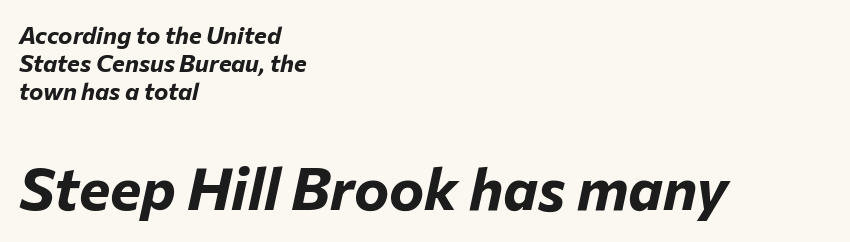
Horizontal alignment here is leftward, the default for most running prose. Caption: upper text group reduced, lower text group enlarged. You could call the tracking neutral — neither tight nor loose. These lines are rendered in a variable-pitch font. Any mark beneath the type? The region is blank. Pretty heavy lettering here — definitely bold.
